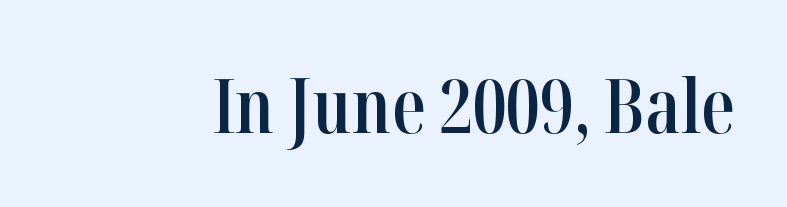
{"serif": "yes", "italic": "no", "bold": "semi", "weight": "semibold", "width": "condensed", "stroke_contrast": "high", "x_height": "medium", "monospaced": "no", "underline": "no", "letter_spacing": "normal", "letter_spacing_em": 0.0, "glyph_px": 75}
